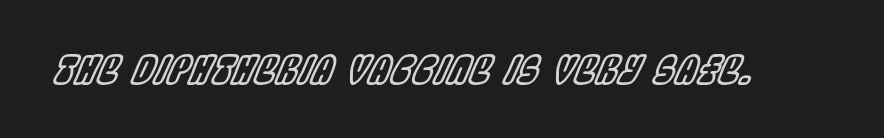
The image shows 39 px condensed type, italic (leaning right); set normal letter spacing, not underlined; a large x-height.
